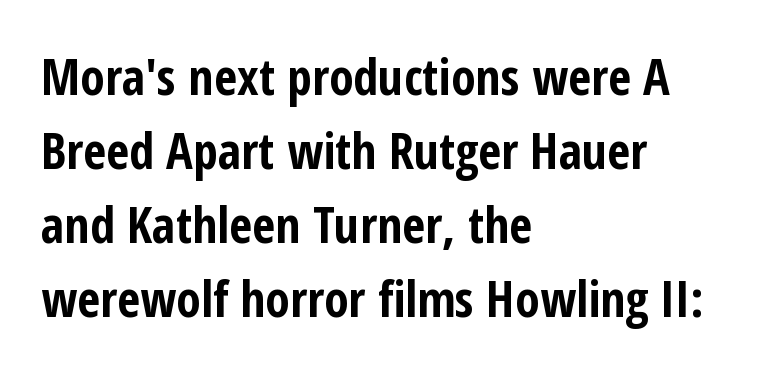
The image shows 50 px bold, condensed sans-serif type, upright; set left-aligned, normal line spacing (1.48x), normal letter spacing, not underlined; low stroke contrast and a medium x-height.
